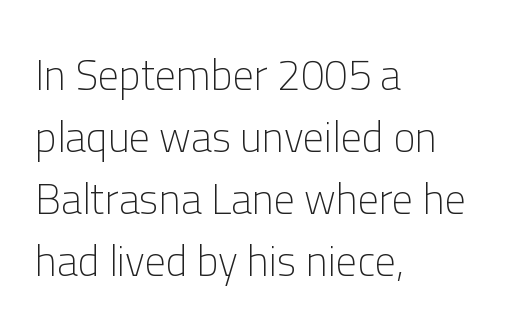
Q: Is the text bold? A: No.
Q: Is the text italic (slanted)? A: No, it is upright.
Q: Is the typeface a serif or a sans-serif typeface? A: Sans-serif.
Q: Is the text underlined? A: No.
Q: How is the paragraph aligned? A: Left-aligned.
Q: Is the spacing between letters normal or unusually wide? A: Normal.
Q: Is the spacing between lines tight, normal or loose? A: Normal.
Q: Width (condensed, normal, or wide)? A: Normal.
Q: Stroke contrast? A: Low.
Q: x-height? A: Medium.
Q: Monospaced? A: No.
